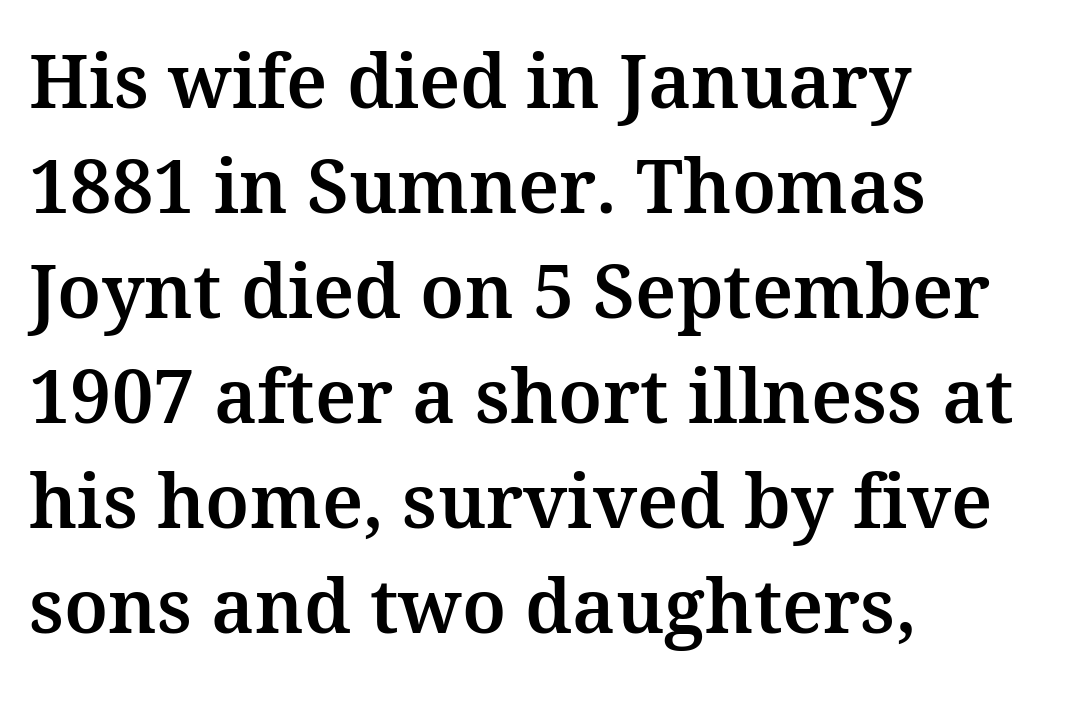
Reading down the block, your eye returns to a fixed left position each line. Ordinary non-slanted type is in use. The passage shown is typed in a proportional face where columns would drift. This block has exactly the height ordinary leading produces. The strip under each line holds only bare page. I'd call this a serif setting — the letters wear small feet.
